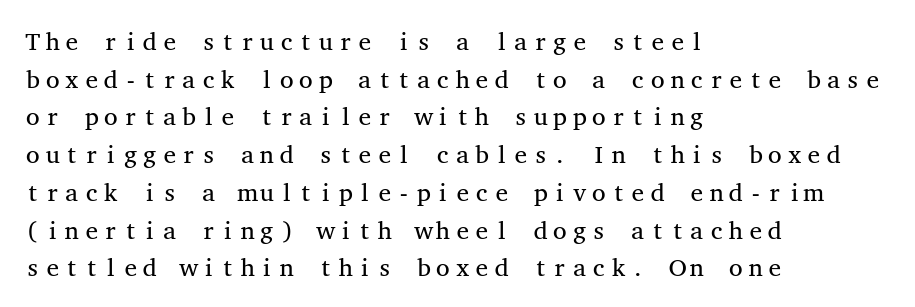
The face used here is rendered with its standard letterfit. Just letters on the line, the space beneath them empty. Caption: face not bold, strokes unweighted. Line spacing here is normal.
